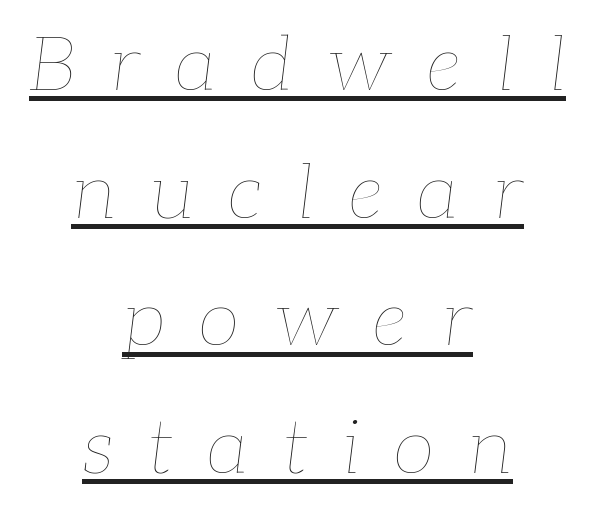
{"italic": "yes", "lean": "right", "slant_degrees": 7, "bold": "no", "weight": "thin", "width": "normal", "stroke_contrast": "low", "x_height": "medium", "monospaced": "no", "underline": "yes", "align": "center", "line_spacing": "normal", "line_spacing_ratio": 1.68, "letter_spacing": "wide", "letter_spacing_em": 0.46, "glyph_px": 76}
